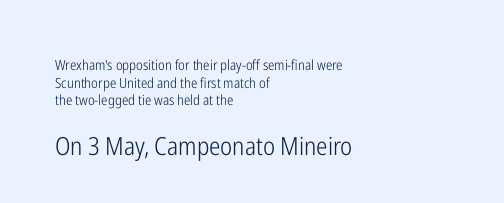
The image shows 25 px text type, upright; set left-aligned, normal line spacing (1.26x), normal letter spacing, not underlined; the second (bottom) block is 1.79x larger.
